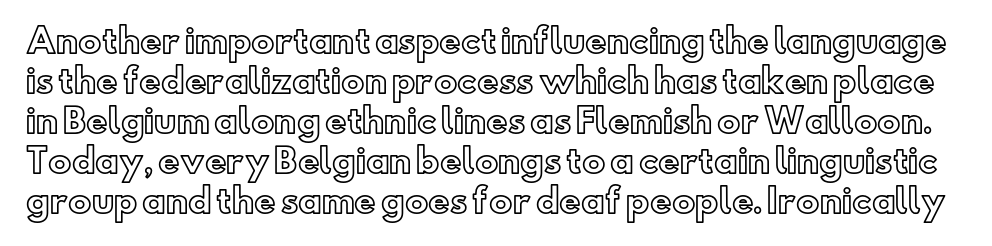
{"italic": "no", "width": "normal", "x_height": "small", "monospaced": "no", "underline": "no", "line_spacing_ratio": 1.21, "letter_spacing": "normal", "letter_spacing_em": 0.0, "glyph_px": 33}
